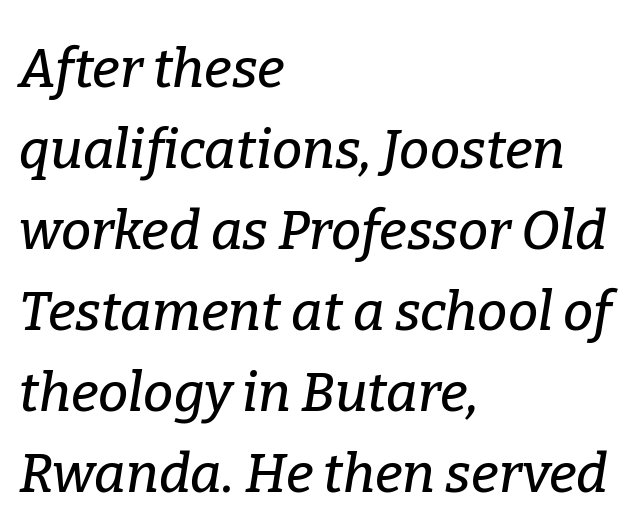
The block of text has a typical density, with ordinary space between rows. This is serif lettering, the kind often seen in printed books. You could not count columns in this text — the font is proportionally spaced. An italicized treatment has been applied to the whole sample. Honestly, the letter spacing is just normal — you wouldn't notice it.
